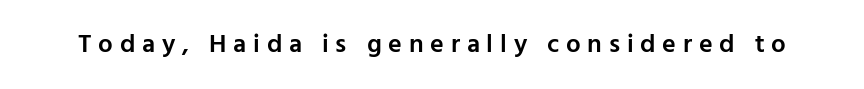
Q: Is the text bold? A: Semi-bold.
Q: Is the text italic (slanted)? A: No, it is upright.
Q: Is the text underlined? A: No.
Q: Is the spacing between letters normal or unusually wide? A: Unusually wide.
